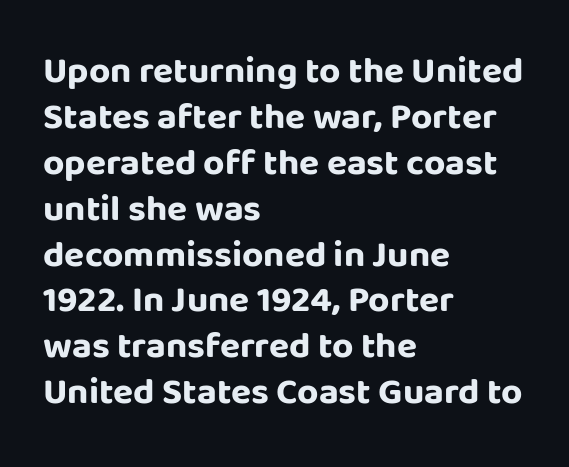
{"serif": "no", "italic": "no", "bold": "yes", "weight": "bold", "width": "normal", "stroke_contrast": "low", "x_height": "large", "monospaced": "no", "underline": "no", "align": "left", "line_spacing_ratio": 1.24, "letter_spacing": "normal", "letter_spacing_em": 0.0, "glyph_px": 37}
